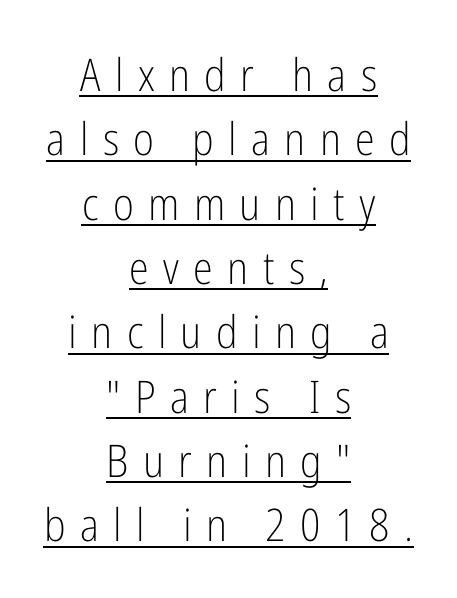
{"serif": "no", "italic": "no", "bold": "no", "weight": "light", "width": "condensed", "stroke_contrast": "low", "x_height": "medium", "monospaced": "no", "underline": "yes", "align": "center", "line_spacing": "normal", "line_spacing_ratio": 1.43, "letter_spacing": "wide", "letter_spacing_em": 0.32, "glyph_px": 45}
